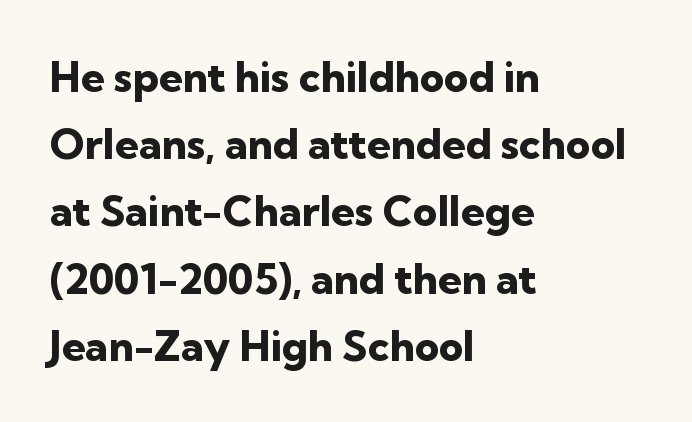
The glyphs have the mass of a bold cut. Evenly set lines give the paragraph a standard silhouette. Descenders are the only things crossing below the line. Vertical strokes here are truly vertical. The lines in this sample share a left origin and differ only in where they stop.
